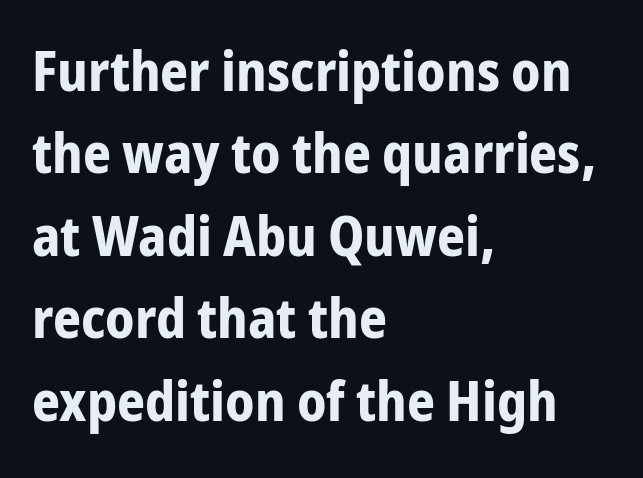
This is heavy type, rendered in bold. Just letters on the line, the space beneath them empty. Interline gaps are of average width in this sample. A typesetter would mark this as roman, not italic.
